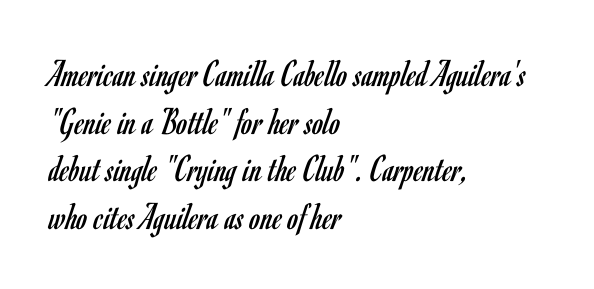
Here the glyphs are tracked normally, forming tight word shapes. The typeface chosen for these lines omits serifs. Caption: multi-line text, flush left, ragged right. The font is comparable to plain body text, perhaps lighter.
